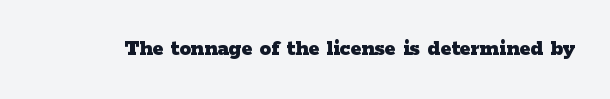
The image shows 23 px bold type, upright; set normal letter spacing, not underlined.
